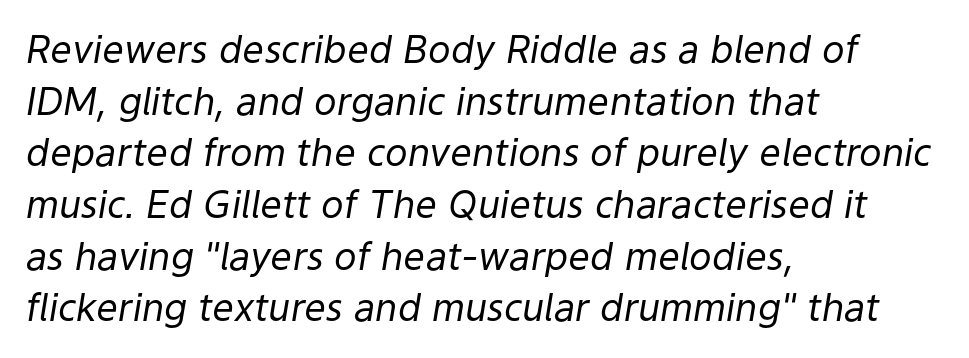
The image shows 38 px regular-weight type, italic (leaning right); set left-aligned, normal line spacing (1.36x), normal letter spacing, not underlined; low stroke contrast and a medium x-height.
